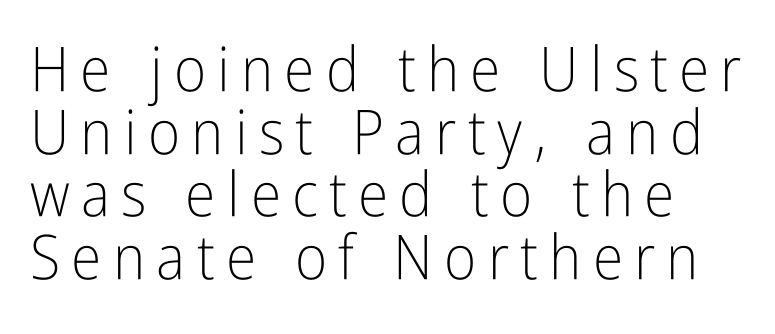
Leading is clearly below the norm, producing a dense column. If you drew a line through each stem, it would be perfectly vertical. The letters look calm and open, with moderate or lighter stems. Each row of text sits above clean, open space. Think of a printed novel: that variable character pitch is what you see here. The rendering shows plain stroke endings on the letterforms — a sans-serif design.
